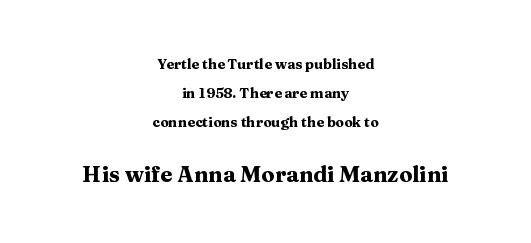
In CSS terms this would be text-align: center. This layout puts the modest block above and the oversized block below. Widely set lines give the paragraph a tall, airy silhouette. Strong, thick strokes mark this as bold type. In terms of posture, this sample is upright. There is no visible air inserted between adjacent glyphs.
